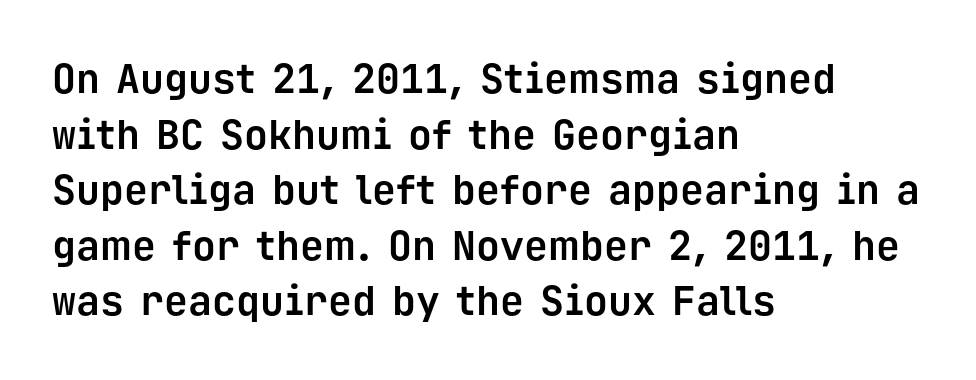
The image shows 40 px bold sans-serif type, upright, monospaced; set left-aligned, normal line spacing (1.39x), normal letter spacing, not underlined; low stroke contrast and a medium x-height.
